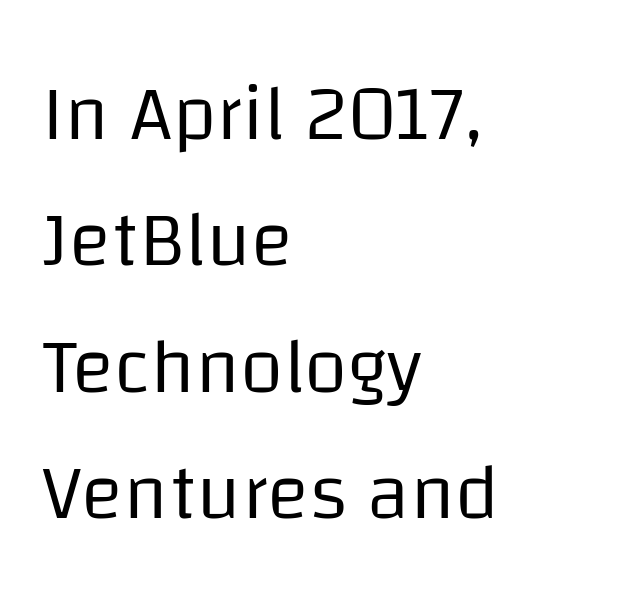
The image shows 79 px regular-weight sans-serif type, upright; set left-aligned, normal line spacing (1.6x), normal letter spacing, not underlined; low stroke contrast and a large x-height.
